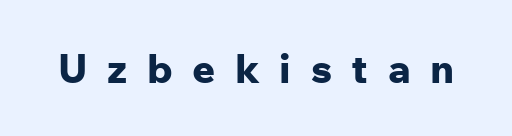
What weight is shown? A full bold with thick strokes. This sample has the flowing, uneven cadence of proportional lettering. The type sits square on the baseline with zero lean. Has an underline been added? It has not. The text was rendered using a sans face with plain stroke endings.
